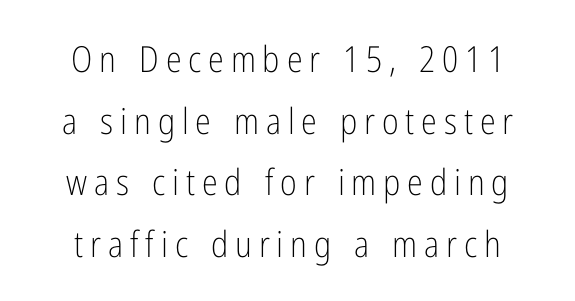
The image shows 36 px light, condensed sans-serif type, upright; set line spacing 1.71x, not underlined; low stroke contrast and a medium x-height.
